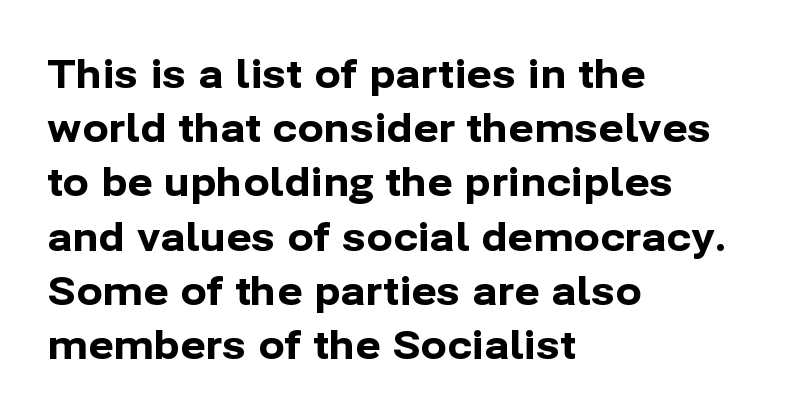
The rendering anchors every line to the left-hand side. The passage shown is typed in a proportional face where columns would drift. This is roman type, the default non-slanted kind. The baseline area is clear. Glyph-to-glyph distance matches everyday printed text.
